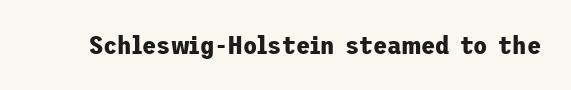
Only glyphs here, with clear space below each row. Rendered with straight, roman letterforms. The glyphs have the mass of a bold cut. Observe the ordinary spacing: letters are neighbours, not strangers.
